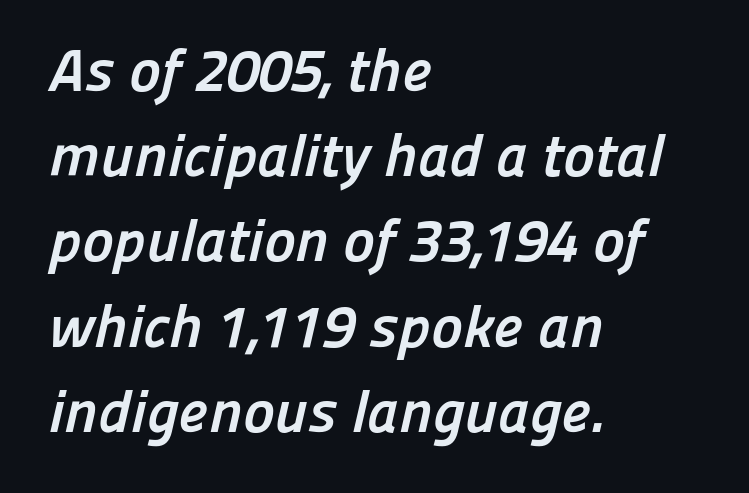
{"serif": "no", "bold": "yes", "weight": "semibold", "width": "normal", "stroke_contrast": "low", "x_height": "medium", "monospaced": "no", "underline": "no", "align": "left", "line_spacing": "normal", "line_spacing_ratio": 1.42, "letter_spacing": "normal", "letter_spacing_em": 0.0, "glyph_px": 60}
